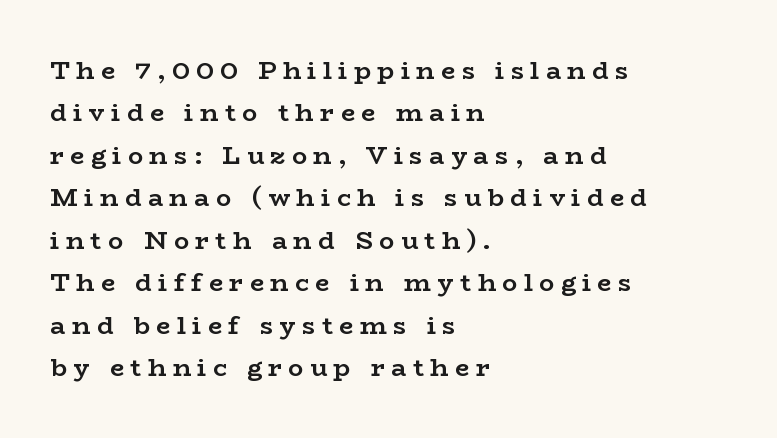
Q: Is the text bold? A: Yes.
Q: Is the text italic (slanted)? A: No, it is upright.
Q: Is the text underlined? A: No.
Q: How is the paragraph aligned? A: Left-aligned.
Q: Is the spacing between letters normal or unusually wide? A: Unusually wide.
Q: Is the spacing between lines tight, normal or loose? A: Normal.
